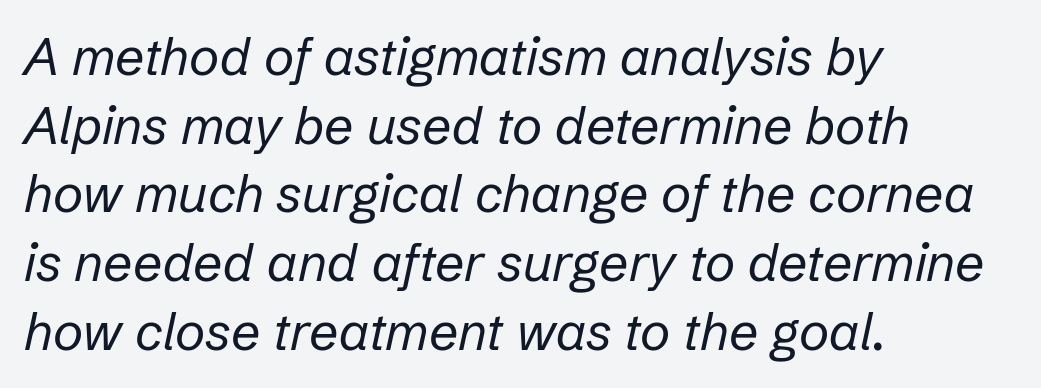
The image shows 52 px regular-weight type, italic (leaning right); set left-aligned, normal line spacing (1.32x), normal letter spacing, not underlined; low stroke contrast and a medium x-height.
